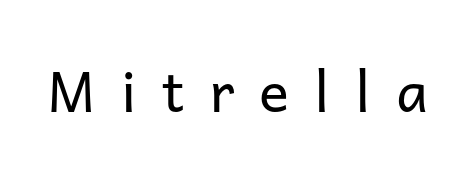
{"serif": "no", "italic": "no", "bold": "no", "weight": "regular", "width": "normal", "stroke_contrast": "low", "x_height": "medium", "monospaced": "no", "underline": "no", "letter_spacing": "wide", "letter_spacing_em": 0.45, "glyph_px": 56}
